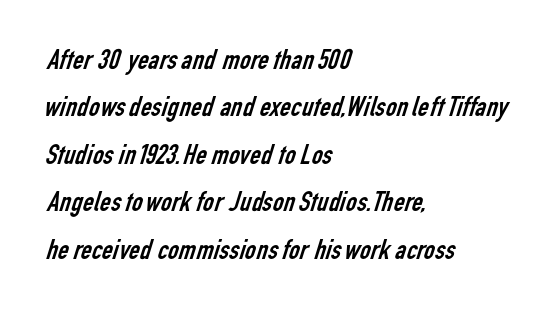
Classification — sans serif. A bare baseline throughout the passage. Between one letter and the next there's only the usual sliver of space. This sample has the flowing, uneven cadence of proportional lettering. Layout note: lines flush left.
